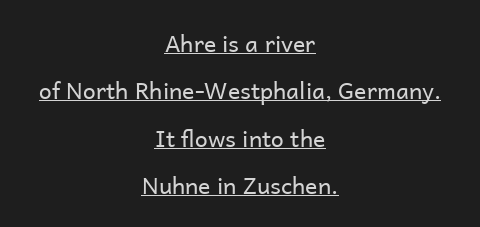
The image shows 23 px text type, upright; set centered, loose line spacing (2.06x), normal letter spacing, underlined.
